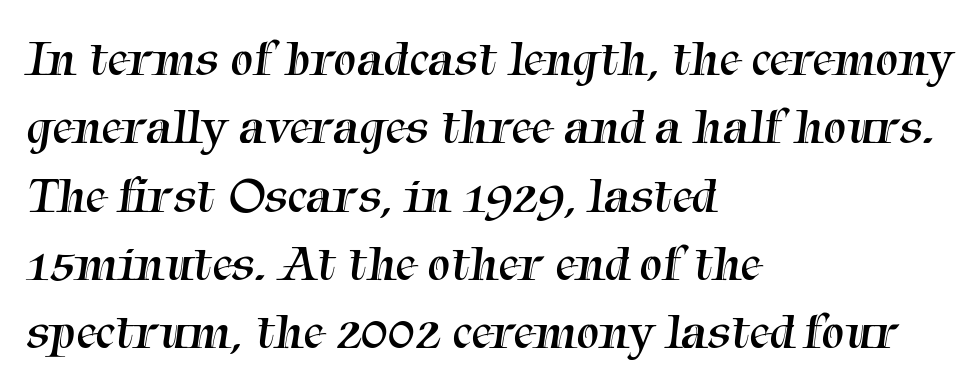
The image shows 51 px regular-weight serif type; set left-aligned, normal line spacing (1.34x), normal letter spacing, not underlined; medium stroke contrast and a medium x-height.
